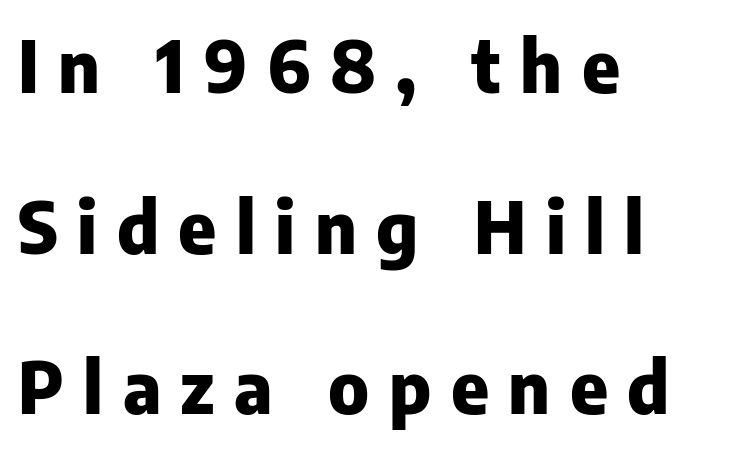
Q: Is the text bold? A: Yes.
Q: Is the text italic (slanted)? A: No, it is upright.
Q: Is the typeface a serif or a sans-serif typeface? A: Sans-serif.
Q: Is the text underlined? A: No.
Q: How is the paragraph aligned? A: Left-aligned.
Q: Is the spacing between letters normal or unusually wide? A: Unusually wide.
Q: Is the spacing between lines tight, normal or loose? A: Loose.
Q: Width (condensed, normal, or wide)? A: Normal.
Q: Stroke contrast? A: Low.
Q: x-height? A: Medium.
Q: Monospaced? A: No.
